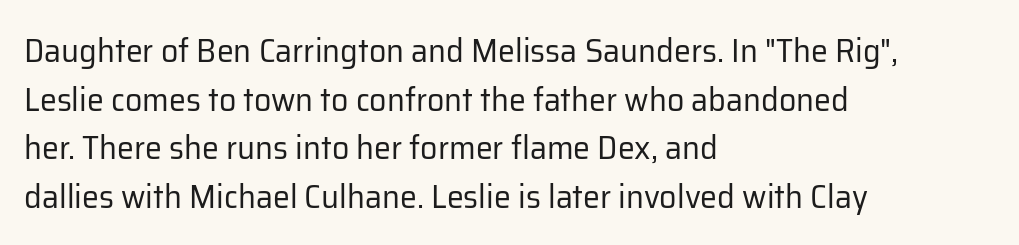
Stem width sits at or under what a default text font uses. The passage shown is not underscored anywhere. This sample has the flowing, uneven cadence of proportional lettering. The passage shown is typeset with a sans-serif family. Reading down the column, the eye jumps a familiar distance to each next line.
